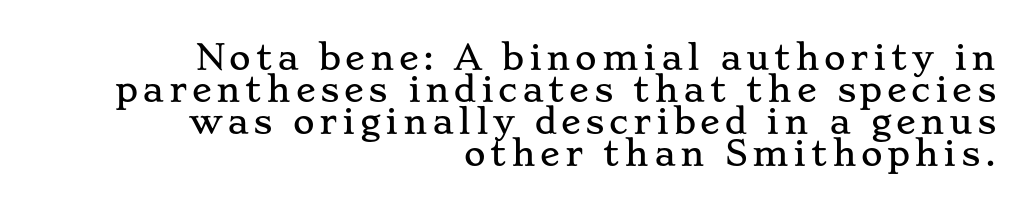
{"serif": "yes", "italic": "no", "width": "wide", "stroke_contrast": "low", "x_height": "small", "monospaced": "no", "underline": "no", "align": "right", "line_spacing": "tight", "line_spacing_ratio": 0.97, "glyph_px": 33}
